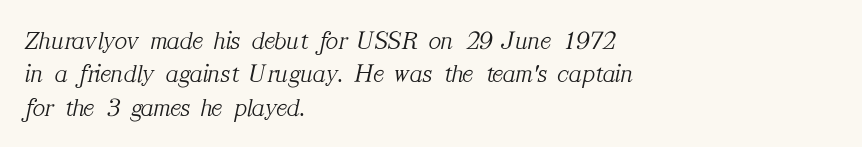
Q: Is the text bold? A: No.
Q: Is the text italic (slanted)? A: Yes, it leans right by about 12 degrees.
Q: Is the text underlined? A: No.
Q: How is the paragraph aligned? A: Left-aligned.
Q: Is the spacing between letters normal or unusually wide? A: Normal.
Q: Is the spacing between lines tight, normal or loose? A: Normal.
